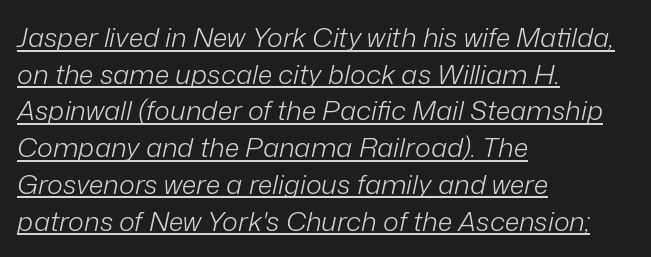
The image shows 27 px text type, italic (leaning right); set left-aligned, normal line spacing (1.36x), normal letter spacing, underlined.
